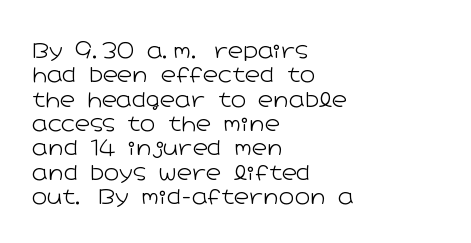
Q: Is the text bold? A: No.
Q: Is the text italic (slanted)? A: No, it is upright.
Q: Is the text underlined? A: No.
Q: How is the paragraph aligned? A: Left-aligned.
Q: Is the spacing between letters normal or unusually wide? A: Normal.
